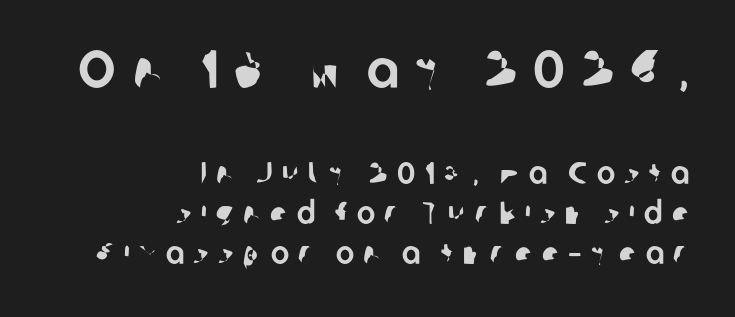
{"serif": "no", "width": "normal", "stroke_contrast": "low", "x_height": "medium", "monospaced": "no", "underline": "no", "align": "right", "line_spacing": "normal", "line_spacing_ratio": 1.29, "letter_spacing": "wide", "letter_spacing_em": 0.3, "larger_block": "first", "size_ratio": 1.74, "glyph_px": 54}
